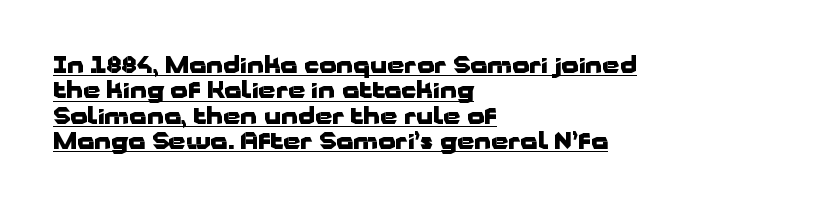
The rendering keeps characters at their native spacing. These lines huddle together more closely than default settings would place them. The compositor pushed each line to the left boundary. Designer's note — italics off, roman on. Check the space under the baseline: a stroke is drawn there. Bold? Absolutely — the strokes are thick and heavy.
